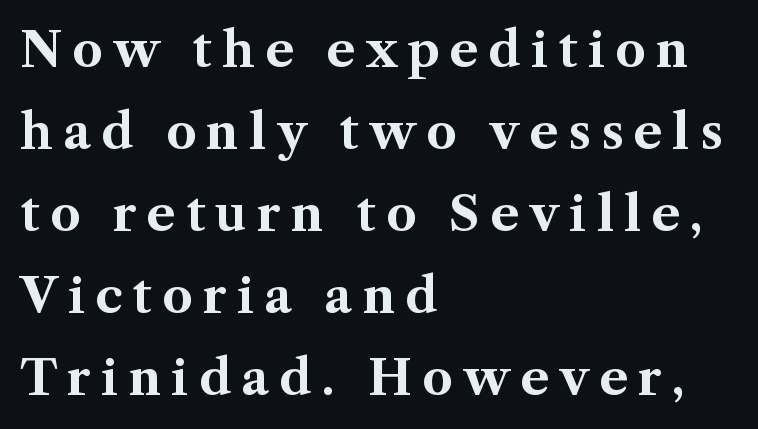
{"serif": "yes", "italic": "no", "bold": "yes", "weight": "bold", "width": "normal", "stroke_contrast": "medium", "x_height": "medium", "monospaced": "no", "underline": "no", "align": "left", "line_spacing_ratio": 1.71, "letter_spacing": "wide", "letter_spacing_em": 0.21, "glyph_px": 48}
